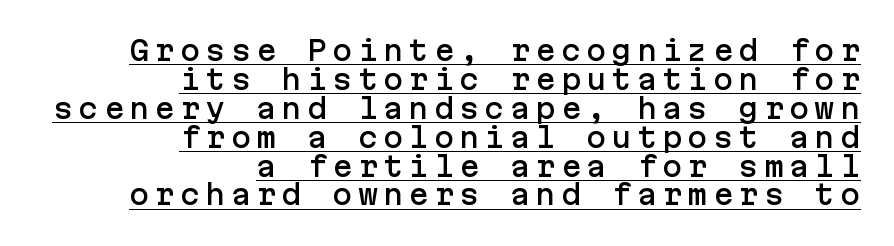
Italic? Not at all — the glyphs are vertical. Reading down the block, your eye finds every line finishing at a fixed right position. What decoration does the sample have? An underline. Compared with typical paragraphs, the rows here are closer together.
